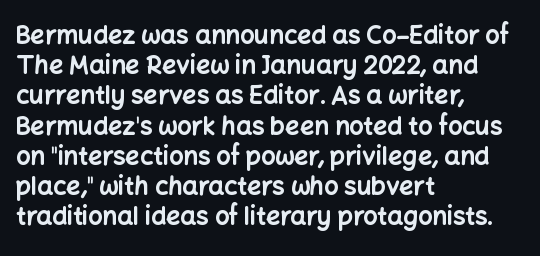
The passage shown is emphatically bold. The space directly below the letters is spotless. Tracking here is standard; glyphs follow each other at the usual distance. Where is the straight margin? On the left.
